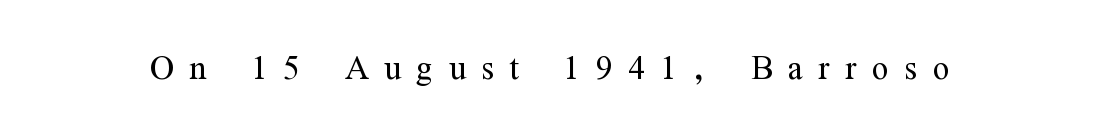
{"serif": "yes", "italic": "no", "bold": "no", "weight": "light", "width": "condensed", "stroke_contrast": "medium", "x_height": "medium", "monospaced": "no", "underline": "no", "letter_spacing": "wide", "letter_spacing_em": 0.35, "glyph_px": 44}
